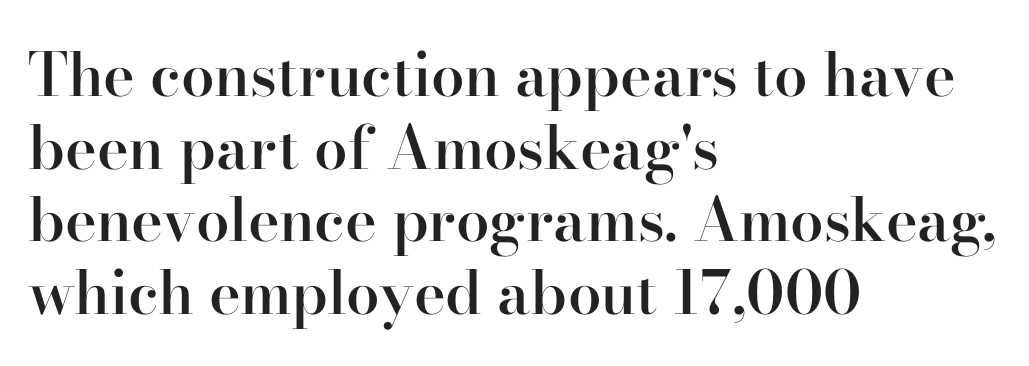
Q: Is the text bold? A: Semi-bold.
Q: Is the text italic (slanted)? A: No, it is upright.
Q: Is the typeface a serif or a sans-serif typeface? A: Serif.
Q: Is the text underlined? A: No.
Q: How is the paragraph aligned? A: Left-aligned.
Q: Is the spacing between letters normal or unusually wide? A: Normal.
Q: Width (condensed, normal, or wide)? A: Normal.
Q: Stroke contrast? A: High.
Q: x-height? A: Small.
Q: Monospaced? A: No.
